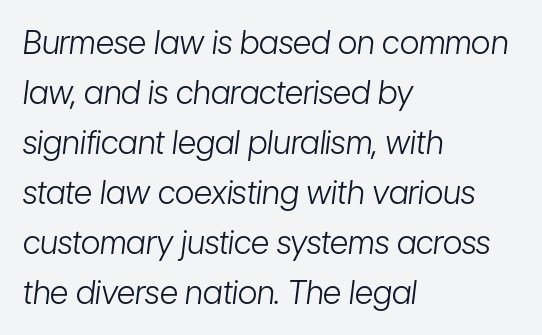
Q: Is the text bold? A: No.
Q: Is the text italic (slanted)? A: Yes, it leans right by about 7 degrees.
Q: Is the text underlined? A: No.
Q: How is the paragraph aligned? A: Left-aligned.
Q: Is the spacing between letters normal or unusually wide? A: Normal.
Q: Is the spacing between lines tight, normal or loose? A: Normal.
Q: Width (condensed, normal, or wide)? A: Condensed.
Q: Stroke contrast? A: Low.
Q: x-height? A: Medium.
Q: Monospaced? A: No.
